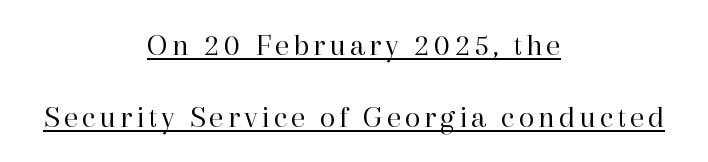
{"serif": "yes", "italic": "no", "bold": "no", "weight": "regular", "width": "normal", "stroke_contrast": "high", "x_height": "medium", "monospaced": "no", "underline": "yes", "align": "center", "line_spacing": "loose", "line_spacing_ratio": 2.24, "glyph_px": 32}
